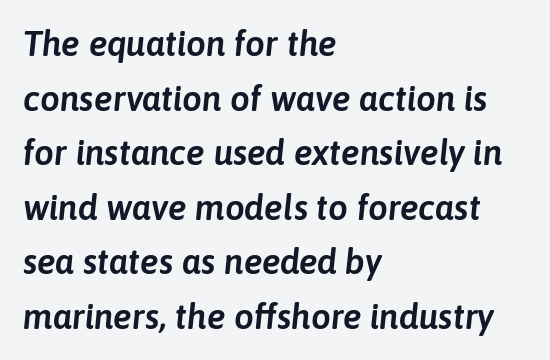
Q: Is the text italic (slanted)? A: Yes, it leans right by about 6 degrees.
Q: Is the text underlined? A: No.
Q: How is the paragraph aligned? A: Left-aligned.
Q: Is the spacing between letters normal or unusually wide? A: Normal.
Q: Is the spacing between lines tight, normal or loose? A: Normal.
Q: Width (condensed, normal, or wide)? A: Normal.
Q: Stroke contrast? A: Low.
Q: x-height? A: Medium.
Q: Monospaced? A: No.
